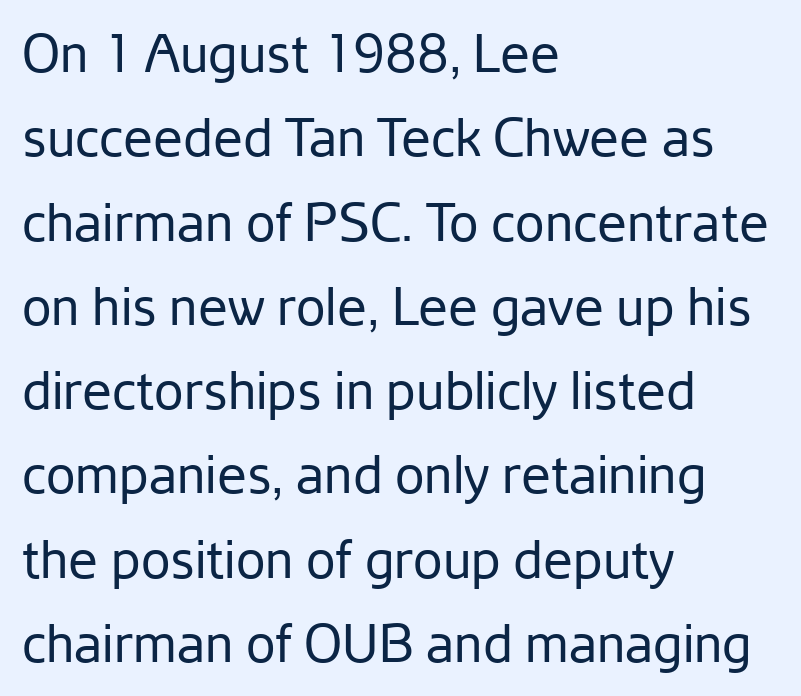
The image shows 53 px regular-weight sans-serif type, upright; set left-aligned, normal line spacing (1.59x), normal letter spacing, not underlined; low stroke contrast and a medium x-height.
